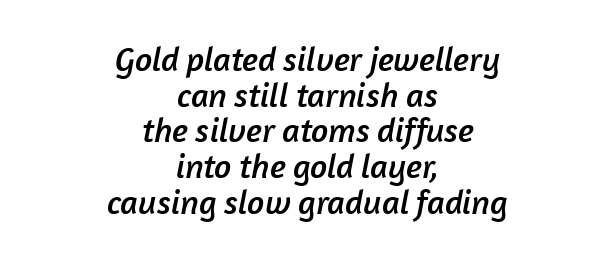
How are the letters spaced? Ordinarily, with no added tracking. Think of a printed novel: that variable character pitch is what you see here. The foot of each line stays bare and open. Short and long lines alike share a common midpoint.
